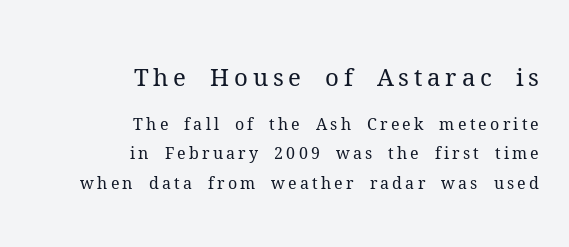
Q: Is the text bold? A: No.
Q: Is the text italic (slanted)? A: No, it is upright.
Q: Is the text underlined? A: No.
Q: How is the paragraph aligned? A: Right-aligned.
Q: Is the spacing between letters normal or unusually wide? A: Unusually wide.
Q: Which block of text is set in a larger size, the first (top) or the second (bottom)? A: The first (top) one.
